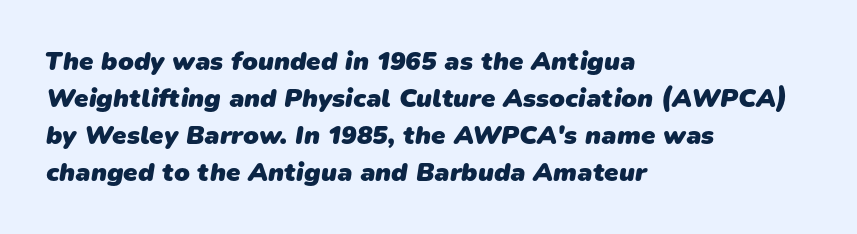
The image shows 26 px bold type; set left-aligned, normal line spacing (1.42x), normal letter spacing, not underlined.
